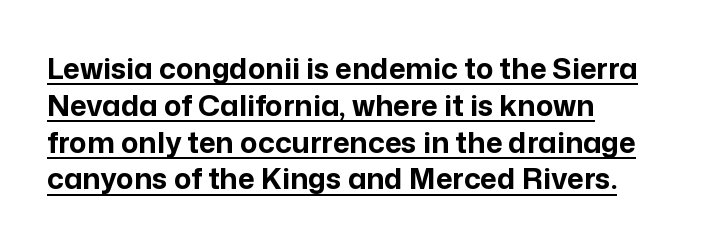
Q: Is the text bold? A: Yes.
Q: Is the text italic (slanted)? A: No, it is upright.
Q: Is the typeface a serif or a sans-serif typeface? A: Sans-serif.
Q: Is the text underlined? A: Yes.
Q: How is the paragraph aligned? A: Left-aligned.
Q: Is the spacing between letters normal or unusually wide? A: Normal.
Q: Is the spacing between lines tight, normal or loose? A: Normal.
Q: Width (condensed, normal, or wide)? A: Normal.
Q: Stroke contrast? A: Low.
Q: x-height? A: Medium.
Q: Monospaced? A: No.
